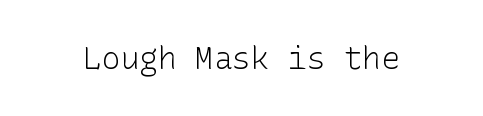
{"serif": "no", "italic": "no", "bold": "no", "weight": "light", "width": "normal", "stroke_contrast": "low", "x_height": "medium", "underline": "no", "letter_spacing": "normal", "letter_spacing_em": 0.0, "glyph_px": 31}
